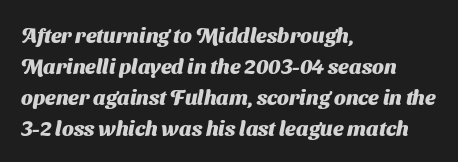
Q: Is the text bold? A: Yes.
Q: Is the text underlined? A: No.
Q: How is the paragraph aligned? A: Left-aligned.
Q: Is the spacing between letters normal or unusually wide? A: Normal.
Q: Is the spacing between lines tight, normal or loose? A: Normal.
